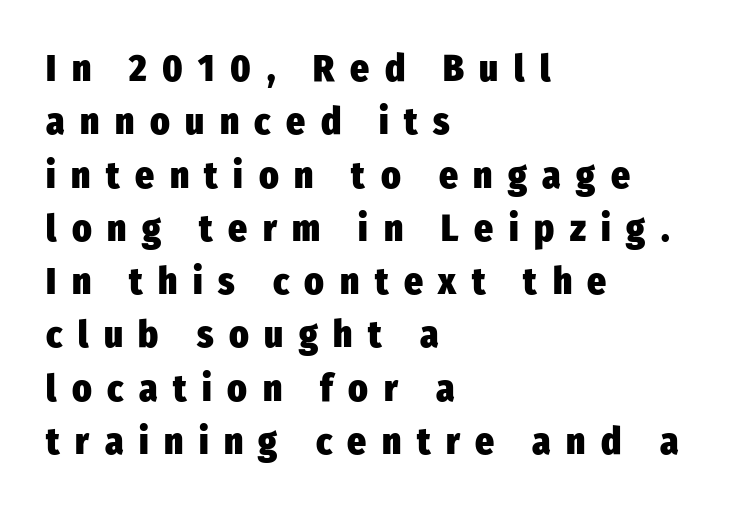
{"serif": "no", "italic": "no", "bold": "yes", "weight": "heavy", "width": "condensed", "stroke_contrast": "low", "x_height": "medium", "monospaced": "no", "underline": "no", "align": "left", "line_spacing": "normal", "line_spacing_ratio": 1.44, "letter_spacing": "wide", "letter_spacing_em": 0.42, "glyph_px": 37}
